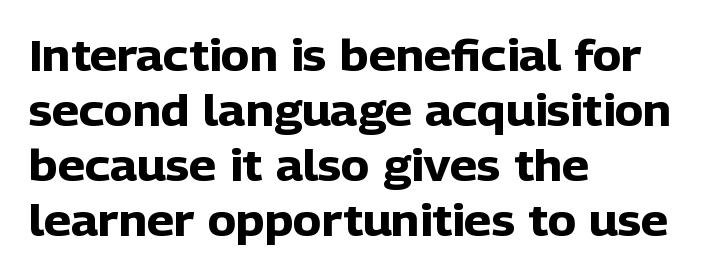
The image shows 43 px heavy sans-serif type, upright; set left-aligned, normal line spacing (1.28x), normal letter spacing, not underlined; low stroke contrast and a medium x-height.
